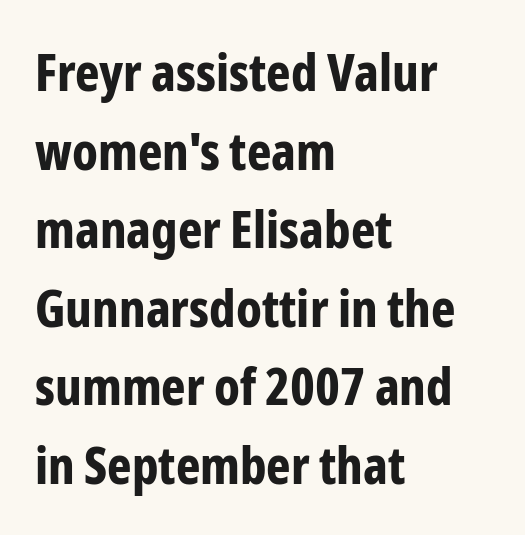
The image shows 52 px bold, condensed sans-serif type, upright; set left-aligned, normal line spacing (1.51x), normal letter spacing, not underlined; low stroke contrast and a medium x-height.
